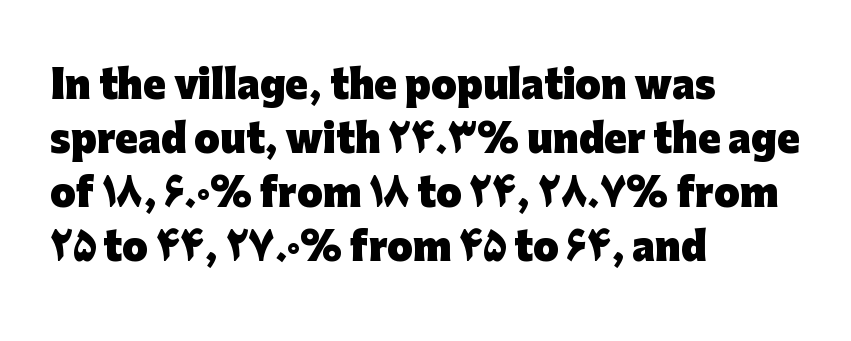
Q: Is the text bold? A: Yes.
Q: Is the text italic (slanted)? A: No, it is upright.
Q: Is the typeface a serif or a sans-serif typeface? A: Sans-serif.
Q: Is the text underlined? A: No.
Q: How is the paragraph aligned? A: Left-aligned.
Q: Is the spacing between letters normal or unusually wide? A: Normal.
Q: Is the spacing between lines tight, normal or loose? A: Normal.
Q: Width (condensed, normal, or wide)? A: Normal.
Q: Stroke contrast? A: Low.
Q: x-height? A: Medium.
Q: Monospaced? A: No.
